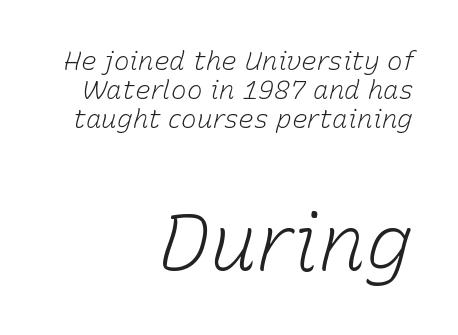
The rendering uses natural spacing where letterforms have individual widths. Notice how the stems are inclined rather than vertical — that's the hallmark of italics. Each new line begins almost immediately beneath the previous one. The second block has been scaled up relative to the first.
